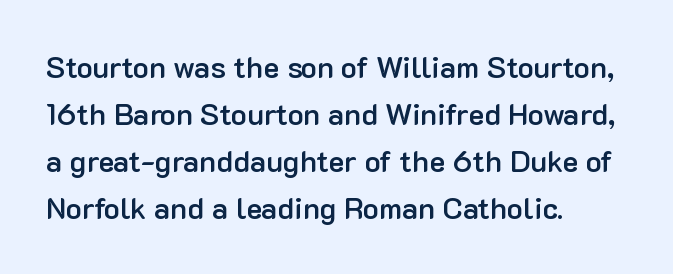
Q: Is the text bold? A: Semi-bold.
Q: Is the text italic (slanted)? A: No, it is upright.
Q: Is the typeface a serif or a sans-serif typeface? A: Sans-serif.
Q: Is the text underlined? A: No.
Q: How is the paragraph aligned? A: Left-aligned.
Q: Is the spacing between letters normal or unusually wide? A: Normal.
Q: Is the spacing between lines tight, normal or loose? A: Normal.
Q: Width (condensed, normal, or wide)? A: Normal.
Q: Stroke contrast? A: Low.
Q: x-height? A: Medium.
Q: Monospaced? A: No.
